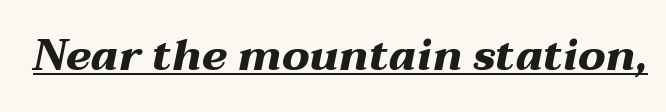
{"italic": "yes", "lean": "right", "slant_degrees": 12, "bold": "yes", "weight": "heavy", "width": "wide", "stroke_contrast": "medium", "x_height": "medium", "monospaced": "no", "underline": "yes", "letter_spacing": "normal", "letter_spacing_em": 0.0, "glyph_px": 43}
